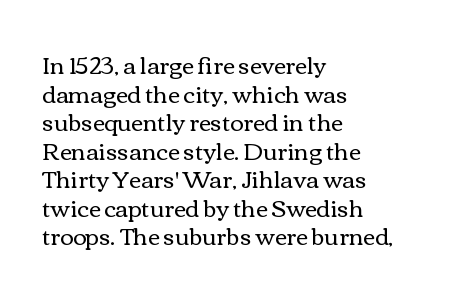
Beneath every word, the page is bare. On a weight scale, this lands at 450 or below. Look at the tracking — it's just the regular setting, nothing added. The typesetter chose a ragged-right arrangement here. Upright lettering throughout.
